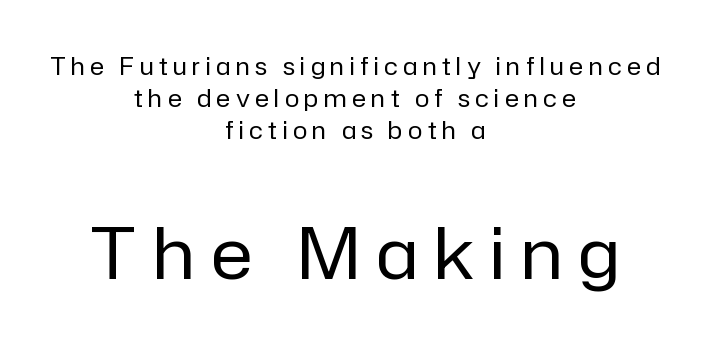
Descenders hang freely into open space. This sample keeps an unexceptional amount of space between lines. Quick note: not italic, upright. You could only call the tracking loose — the letters float apart. Letterform terminals end flat and unadorned throughout the passage.
